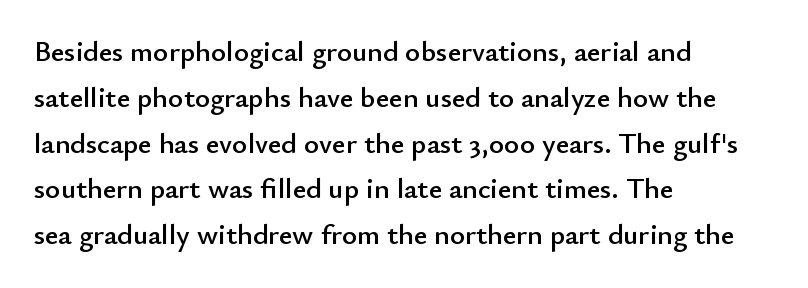
Q: Is the text italic (slanted)? A: No, it is upright.
Q: Is the typeface a serif or a sans-serif typeface? A: Sans-serif.
Q: Is the text underlined? A: No.
Q: How is the paragraph aligned? A: Left-aligned.
Q: Is the spacing between letters normal or unusually wide? A: Normal.
Q: Is the spacing between lines tight, normal or loose? A: Normal.
Q: Width (condensed, normal, or wide)? A: Normal.
Q: Stroke contrast? A: Low.
Q: x-height? A: Small.
Q: Monospaced? A: No.
